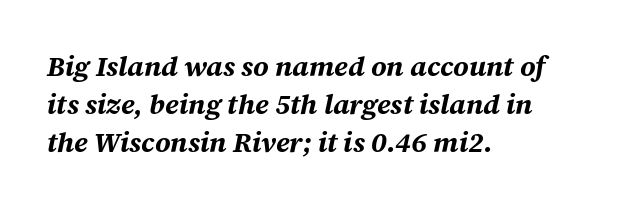
The image shows 28 px bold type, italic (leaning right); set left-aligned, normal line spacing (1.36x), normal letter spacing, not underlined; medium stroke contrast and a medium x-height.
